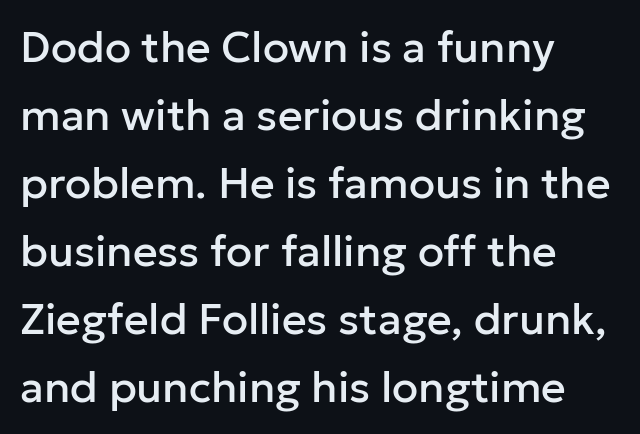
Q: Is the text italic (slanted)? A: No, it is upright.
Q: Is the typeface a serif or a sans-serif typeface? A: Sans-serif.
Q: Is the text underlined? A: No.
Q: How is the paragraph aligned? A: Left-aligned.
Q: Is the spacing between letters normal or unusually wide? A: Normal.
Q: Is the spacing between lines tight, normal or loose? A: Normal.
Q: Width (condensed, normal, or wide)? A: Normal.
Q: Stroke contrast? A: Low.
Q: x-height? A: Medium.
Q: Monospaced? A: No.
